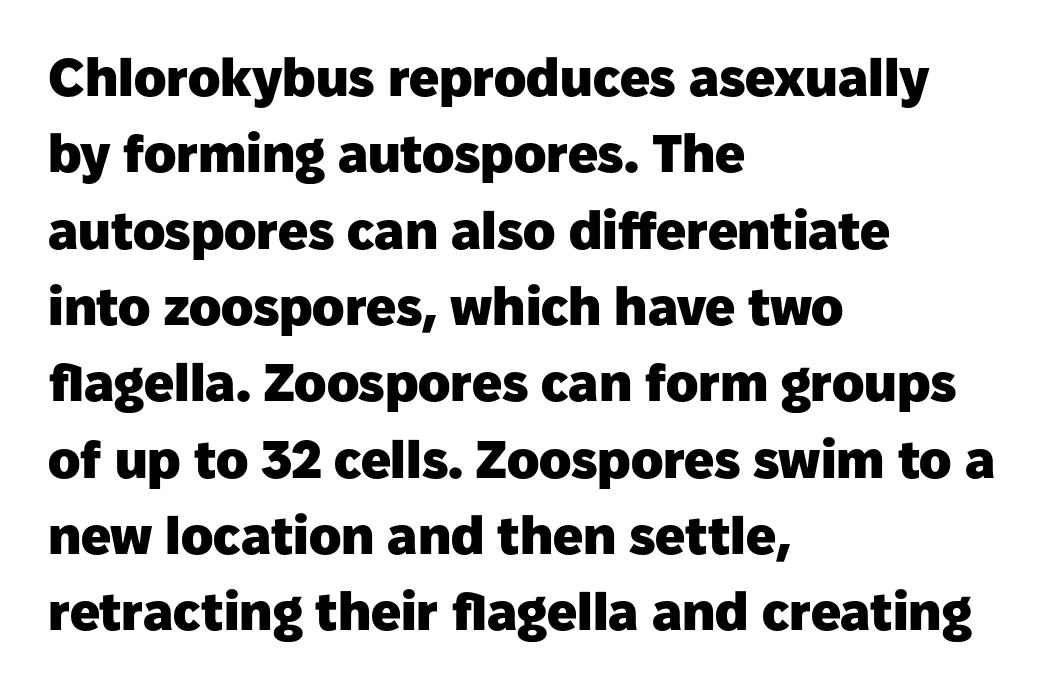
Normally led — the rows are evenly, conventionally spaced. These lines are composed in type without serifs. Default kerning and tracking; the words read as compact shapes. Descenders are the only things crossing below the line. You'd pick this weight for a headline — it's a proper bold. Leftover space on each line is placed entirely after the last word.
